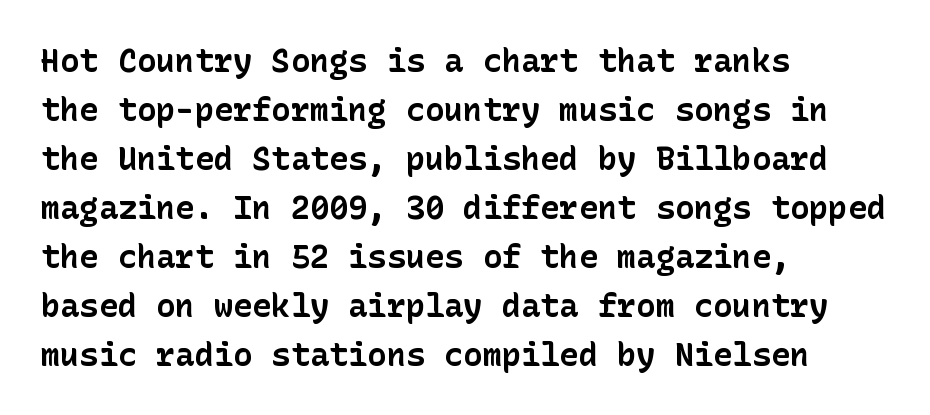
This sample keeps an unexceptional amount of space between lines. The passage shown has conventional tracking throughout. Heft: maximum for text — a bold. No feet cap the strokes, marking this as sans-serif type.
